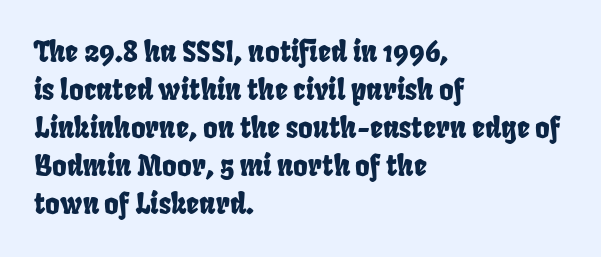
The image shows 28 px condensed sans-serif type; set left-aligned, normal line spacing (1.36x), normal letter spacing, not underlined; low stroke contrast and a large x-height.
